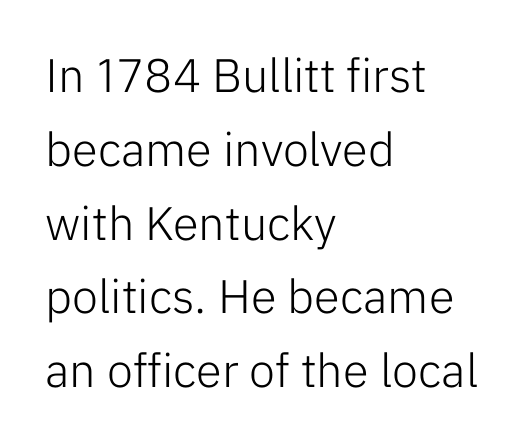
The image shows 47 px light sans-serif type, upright; set left-aligned, normal line spacing (1.57x), normal letter spacing, not underlined; low stroke contrast and a medium x-height.
